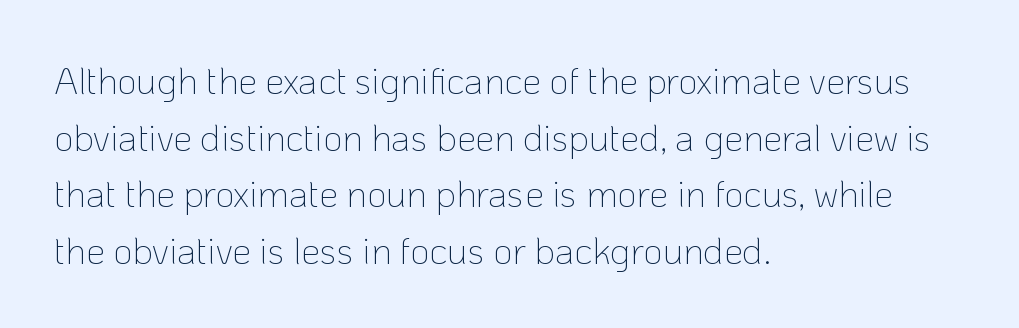
Q: Is the text bold? A: No.
Q: Is the text italic (slanted)? A: No, it is upright.
Q: Is the typeface a serif or a sans-serif typeface? A: Sans-serif.
Q: Is the text underlined? A: No.
Q: How is the paragraph aligned? A: Left-aligned.
Q: Is the spacing between letters normal or unusually wide? A: Normal.
Q: Is the spacing between lines tight, normal or loose? A: Normal.
Q: Width (condensed, normal, or wide)? A: Normal.
Q: Stroke contrast? A: Low.
Q: x-height? A: Medium.
Q: Monospaced? A: No.
